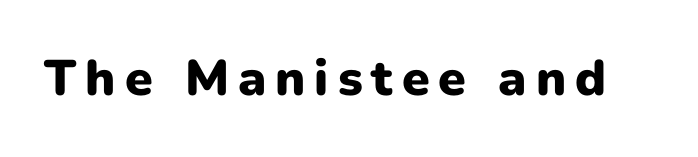
{"serif": "no", "italic": "no", "bold": "yes", "weight": "heavy", "width": "normal", "stroke_contrast": "low", "x_height": "medium", "monospaced": "no", "underline": "no", "glyph_px": 50}
